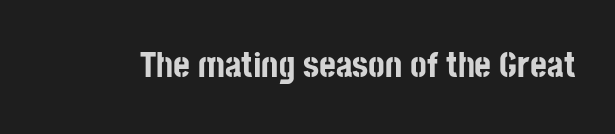
This rendering leaves character spacing at its baseline value. No word sits above an underline. Ordinary non-slanted type is in use. A typesetter would call this proportional, since set widths differ per character. Thick stems and heavy bowls — unmistakably bold.
